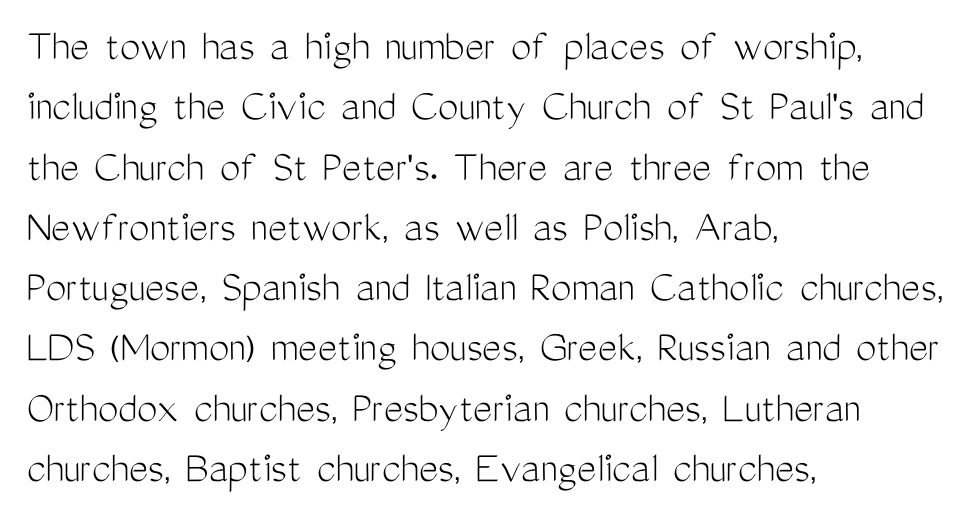
{"serif": "no", "italic": "no", "bold": "no", "weight": "light", "width": "condensed", "stroke_contrast": "medium", "x_height": "medium", "monospaced": "no", "underline": "no", "align": "left", "line_spacing": "normal", "line_spacing_ratio": 1.31, "letter_spacing": "normal", "letter_spacing_em": 0.0, "glyph_px": 46}
